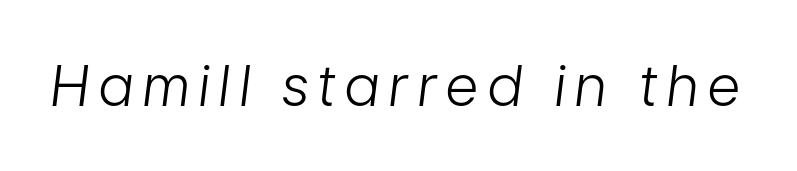
{"italic": "yes", "lean": "right", "slant_degrees": 7, "bold": "no", "weight": "light", "width": "condensed", "stroke_contrast": "low", "x_height": "medium", "monospaced": "no", "underline": "no", "glyph_px": 56}
